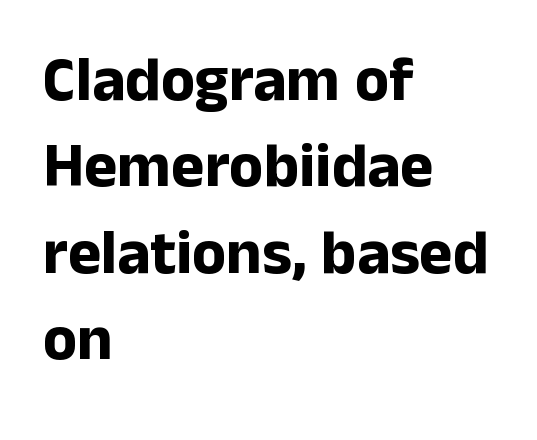
The image shows 63 px bold sans-serif type, upright; set left-aligned, normal line spacing (1.37x), normal letter spacing, not underlined; low stroke contrast and a medium x-height.
